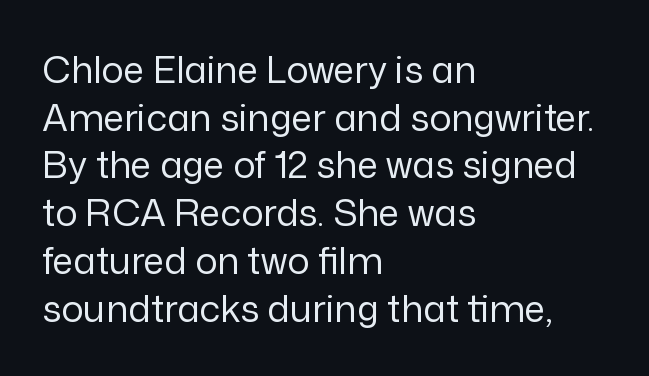
Q: Is the text bold? A: No.
Q: Is the text italic (slanted)? A: No, it is upright.
Q: Is the typeface a serif or a sans-serif typeface? A: Sans-serif.
Q: Is the text underlined? A: No.
Q: How is the paragraph aligned? A: Left-aligned.
Q: Is the spacing between letters normal or unusually wide? A: Normal.
Q: Is the spacing between lines tight, normal or loose? A: Normal.
Q: Width (condensed, normal, or wide)? A: Normal.
Q: Stroke contrast? A: Low.
Q: x-height? A: Medium.
Q: Monospaced? A: No.
